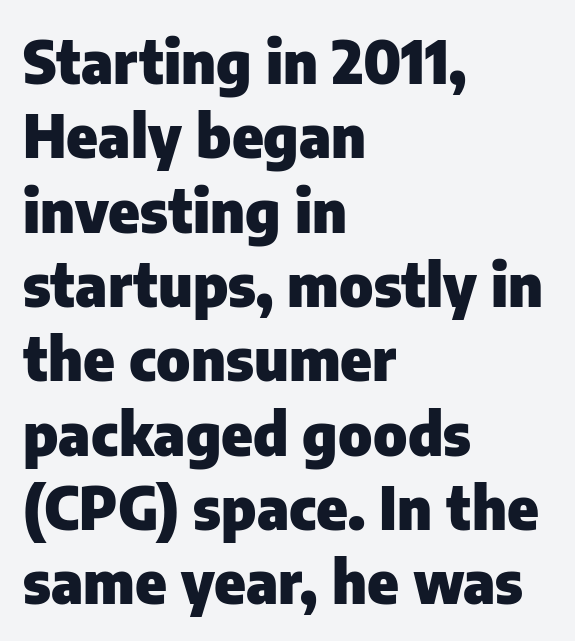
The image shows 59 px heavy sans-serif type, upright; set left-aligned, normal line spacing (1.26x), normal letter spacing, not underlined; low stroke contrast and a medium x-height.
